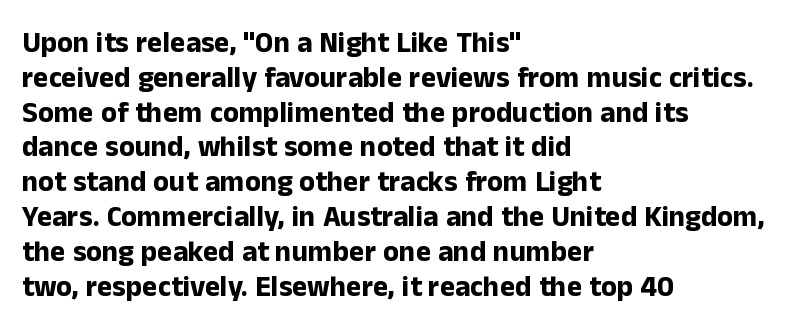
The lines are quadded left. A bare baseline throughout the passage. Caption: bold face, heavy strokes. Here the glyphs are tracked normally, forming tight word shapes.
